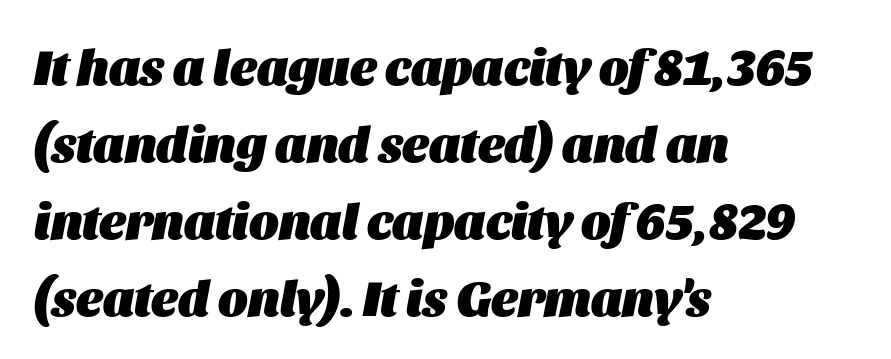
Q: Is the text bold? A: Yes.
Q: Is the text italic (slanted)? A: Yes, it leans right by about 11 degrees.
Q: Is the text underlined? A: No.
Q: How is the paragraph aligned? A: Left-aligned.
Q: Is the spacing between letters normal or unusually wide? A: Normal.
Q: Is the spacing between lines tight, normal or loose? A: Normal.
Q: Width (condensed, normal, or wide)? A: Normal.
Q: Stroke contrast? A: Medium.
Q: x-height? A: Large.
Q: Monospaced? A: No.
